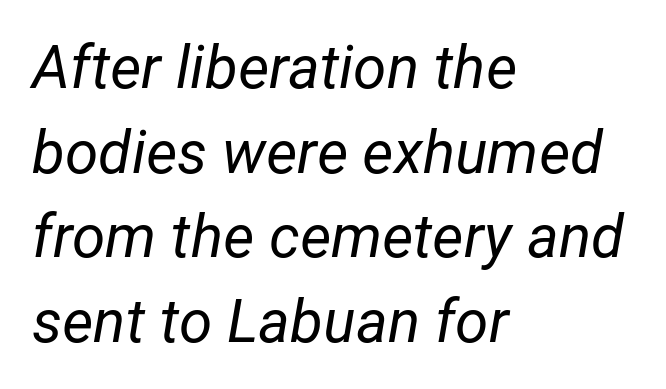
The image shows 60 px regular-weight type, italic (leaning right); set left-aligned, normal line spacing (1.41x), normal letter spacing, not underlined; low stroke contrast and a medium x-height.
